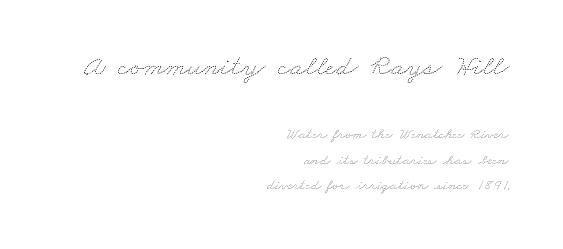
{"bold": "no", "weight": "thin", "width": "wide", "stroke_contrast": "medium", "x_height": "small", "monospaced": "no", "underline": "no", "align": "right", "line_spacing": "normal", "line_spacing_ratio": 1.68, "letter_spacing": "normal", "letter_spacing_em": 0.0, "larger_block": "first", "size_ratio": 2.0, "glyph_px": 30}
